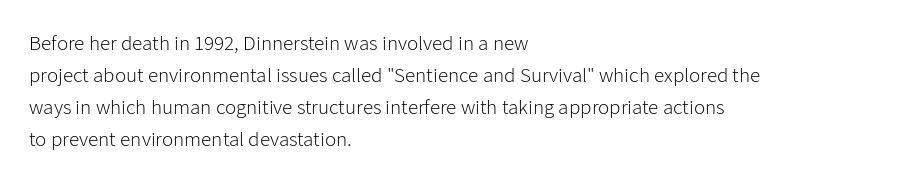
Q: Is the text bold? A: No.
Q: Is the text italic (slanted)? A: No, it is upright.
Q: Is the text underlined? A: No.
Q: How is the paragraph aligned? A: Left-aligned.
Q: Is the spacing between letters normal or unusually wide? A: Normal.
Q: Is the spacing between lines tight, normal or loose? A: Normal.
